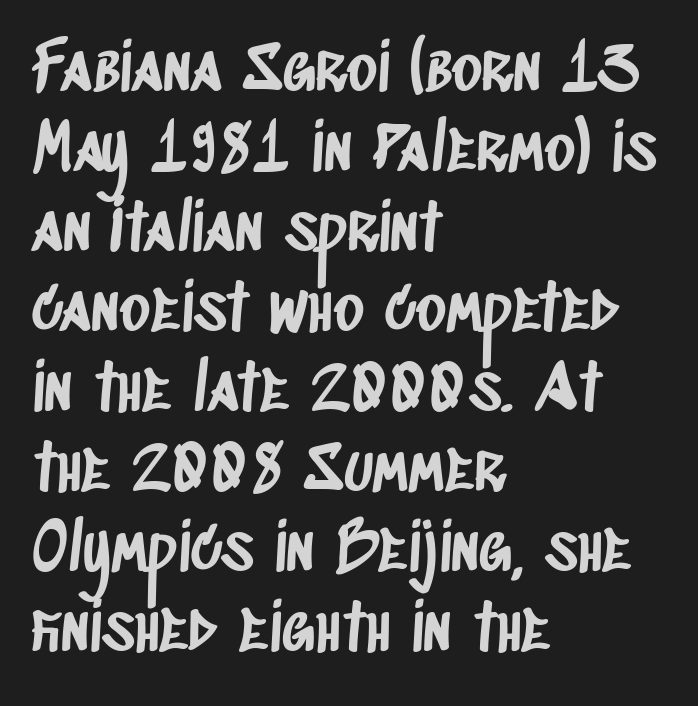
Q: Is the typeface a serif or a sans-serif typeface? A: Sans-serif.
Q: Is the text underlined? A: No.
Q: How is the paragraph aligned? A: Left-aligned.
Q: Is the spacing between letters normal or unusually wide? A: Normal.
Q: Width (condensed, normal, or wide)? A: Condensed.
Q: Stroke contrast? A: Low.
Q: x-height? A: Large.
Q: Monospaced? A: No.
